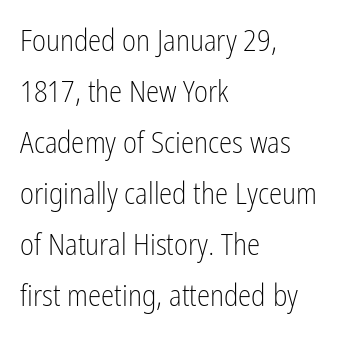
{"serif": "no", "italic": "no", "bold": "no", "weight": "light", "width": "condensed", "stroke_contrast": "low", "x_height": "medium", "monospaced": "no", "underline": "no", "align": "left", "line_spacing": "normal", "line_spacing_ratio": 1.7, "letter_spacing": "normal", "letter_spacing_em": 0.0, "glyph_px": 30}
